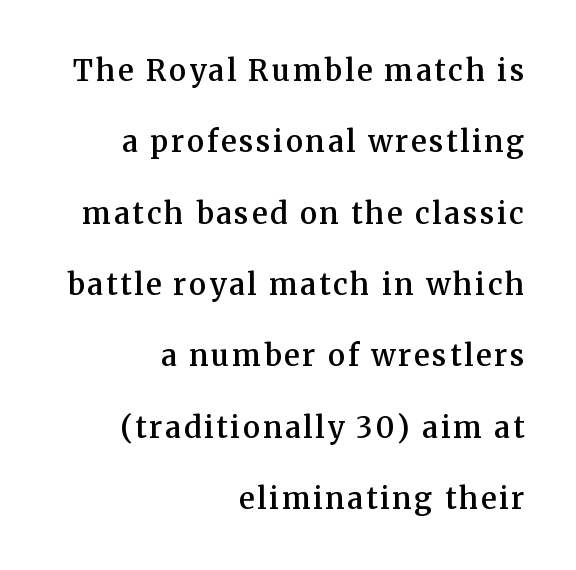
Q: Is the text bold? A: Semi-bold.
Q: Is the text italic (slanted)? A: No, it is upright.
Q: Is the typeface a serif or a sans-serif typeface? A: Serif.
Q: Is the text underlined? A: No.
Q: How is the paragraph aligned? A: Right-aligned.
Q: Is the spacing between lines tight, normal or loose? A: Loose.
Q: Width (condensed, normal, or wide)? A: Normal.
Q: Stroke contrast? A: Medium.
Q: x-height? A: Medium.
Q: Monospaced? A: No.
